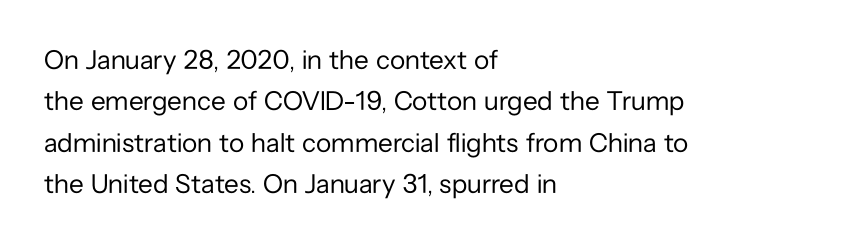
In terms of leading, this rendering sits right in the middle. The lettering stays uniformly vertical, giving the passage a roman look. Decoration check: the copy has no underline. The passage shown is not bold in any degree. How are the letters spaced? Ordinarily, with no added tracking.
